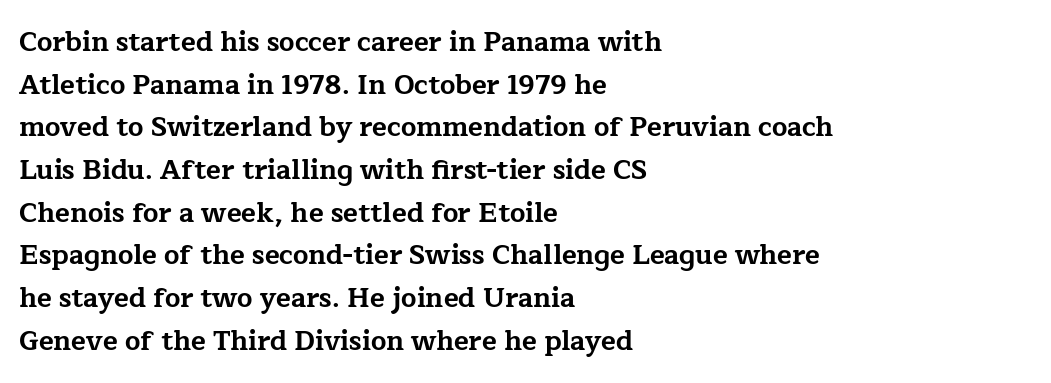
The image shows 27 px bold type, upright; set left-aligned, normal line spacing (1.58x), normal letter spacing, not underlined.
